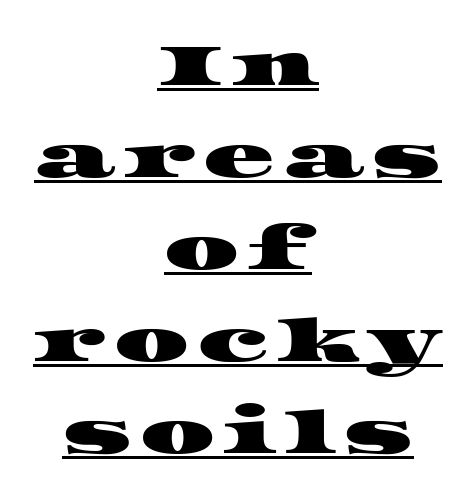
Q: Is the typeface a serif or a sans-serif typeface? A: Serif.
Q: Is the text underlined? A: Yes.
Q: How is the paragraph aligned? A: Centered.
Q: Is the spacing between lines tight, normal or loose? A: Normal.
Q: Width (condensed, normal, or wide)? A: Wide.
Q: Stroke contrast? A: High.
Q: x-height? A: Large.
Q: Monospaced? A: No.
